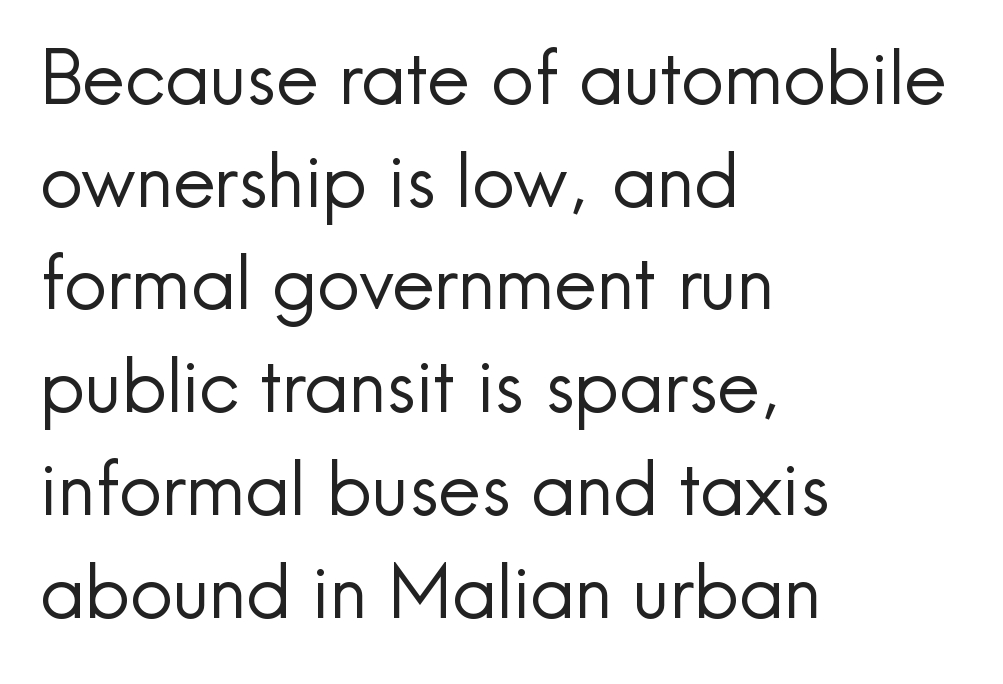
{"serif": "no", "italic": "no", "bold": "no", "weight": "regular", "width": "normal", "x_height": "small", "monospaced": "no", "underline": "no", "align": "left", "line_spacing": "normal", "line_spacing_ratio": 1.37, "letter_spacing": "normal", "letter_spacing_em": 0.0, "glyph_px": 75}
